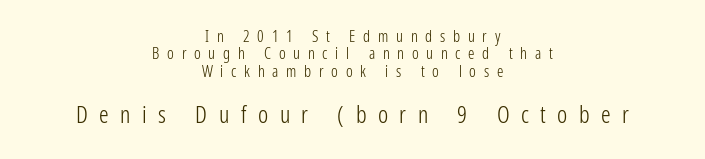
Q: Is the text bold? A: No.
Q: Is the text italic (slanted)? A: No, it is upright.
Q: Is the text underlined? A: No.
Q: How is the paragraph aligned? A: Centered.
Q: Is the spacing between letters normal or unusually wide? A: Unusually wide.
Q: Is the spacing between lines tight, normal or loose? A: Tight.
Q: Which block of text is set in a larger size, the first (top) or the second (bottom)? A: The second (bottom) one.
